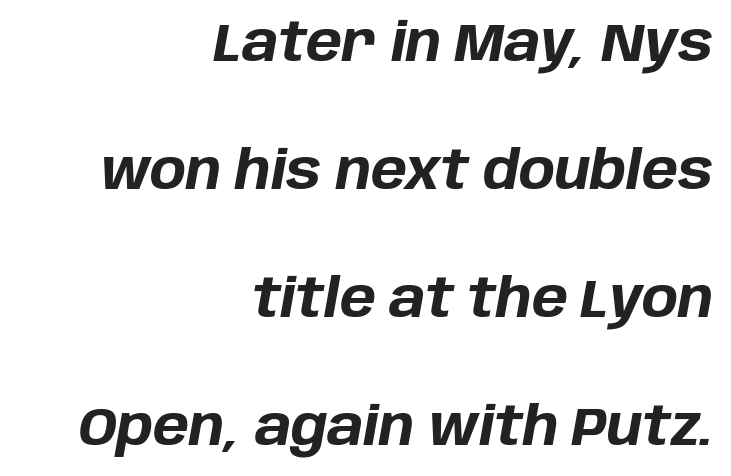
{"italic": "yes", "lean": "right", "slant_degrees": 10, "bold": "yes", "weight": "bold", "width": "normal", "stroke_contrast": "low", "x_height": "large", "monospaced": "no", "underline": "no", "align": "right", "line_spacing": "loose", "line_spacing_ratio": 2.37, "letter_spacing": "normal", "letter_spacing_em": 0.0, "glyph_px": 54}
